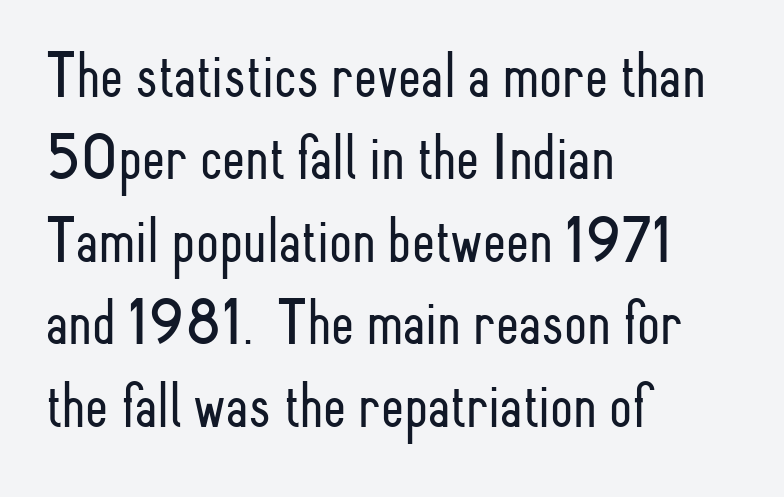
Q: Is the text bold? A: No.
Q: Is the text italic (slanted)? A: No, it is upright.
Q: Is the typeface a serif or a sans-serif typeface? A: Sans-serif.
Q: Is the text underlined? A: No.
Q: How is the paragraph aligned? A: Left-aligned.
Q: Is the spacing between letters normal or unusually wide? A: Normal.
Q: Is the spacing between lines tight, normal or loose? A: Normal.
Q: Width (condensed, normal, or wide)? A: Condensed.
Q: Stroke contrast? A: Low.
Q: x-height? A: Small.
Q: Monospaced? A: No.
